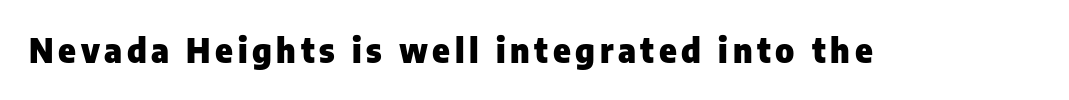
The font's upright variant was chosen for this text. Unlike a traditional serif, this face leaves its strokes unadorned. Varying glyph widths throughout — classic text-font behaviour. Each glyph is drawn with heavy, bold strokes. The passage shown is not underscored anywhere.
